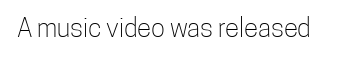
Q: Is the text bold? A: No.
Q: Is the text italic (slanted)? A: No, it is upright.
Q: Is the text underlined? A: No.
Q: Is the spacing between letters normal or unusually wide? A: Normal.
